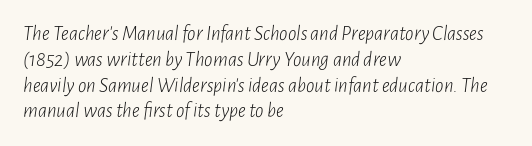
{"italic": "yes", "lean": "right", "slant_degrees": 7, "bold": "no", "underline": "no", "align": "left", "line_spacing_ratio": 1.23, "letter_spacing": "normal", "letter_spacing_em": 0.0, "glyph_px": 21}
